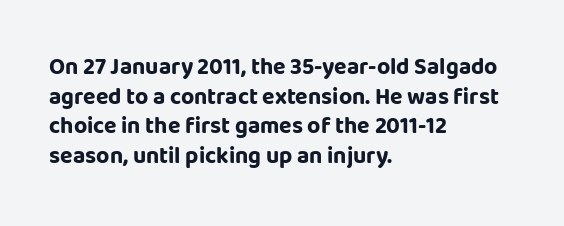
{"italic": "no", "bold": "yes", "underline": "no", "align": "left", "line_spacing": "normal", "line_spacing_ratio": 1.29, "letter_spacing": "normal", "letter_spacing_em": 0.0, "glyph_px": 23}
